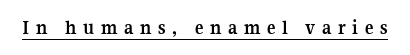
The image shows 20 px bold type, upright; set unusually wide letter spacing (+0.33 em), underlined.
